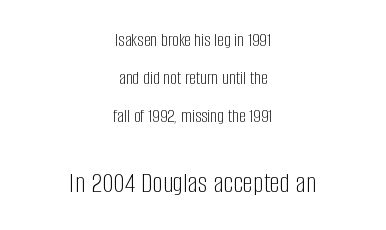
If you folded the block vertically in half, each line would mirror itself in length. Check under the words: just untouched page. This sample uses an upright cut, with every glyph sitting square on the baseline. The designer went with a sans here, leaving each stem footless. Stem width sits at or under what a default text font uses. Block two is the big one; block one sits smaller above it.
